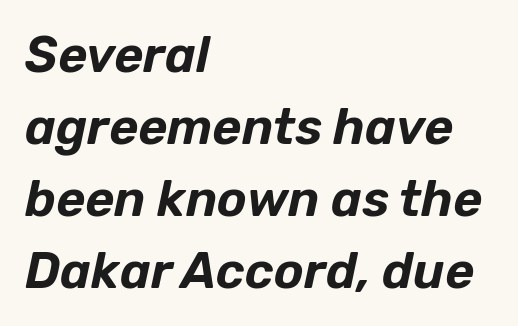
Q: Is the text italic (slanted)? A: Yes, it leans right by about 12 degrees.
Q: Is the text underlined? A: No.
Q: How is the paragraph aligned? A: Left-aligned.
Q: Is the spacing between letters normal or unusually wide? A: Normal.
Q: Is the spacing between lines tight, normal or loose? A: Normal.
Q: Width (condensed, normal, or wide)? A: Normal.
Q: Stroke contrast? A: Low.
Q: x-height? A: Medium.
Q: Monospaced? A: No.
